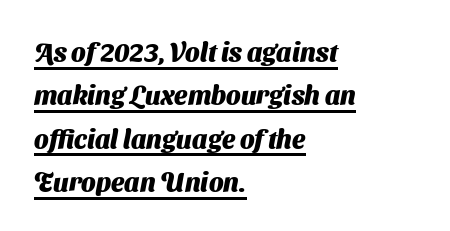
{"bold": "yes", "underline": "yes", "align": "left", "line_spacing": "normal", "line_spacing_ratio": 1.67, "letter_spacing": "normal", "letter_spacing_em": 0.0, "glyph_px": 26}
